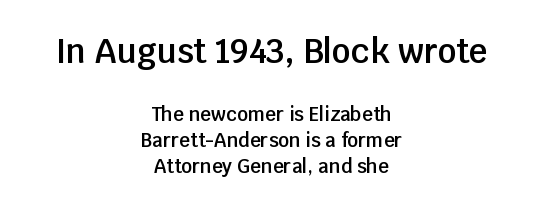
The block of text has a typical density, with ordinary space between rows. The rendering uses a semibold face; strokes are thickened but not to full bold. These lines were composed using upright roman letters. Serif or sans? Sans — the stroke terminals are bare.
